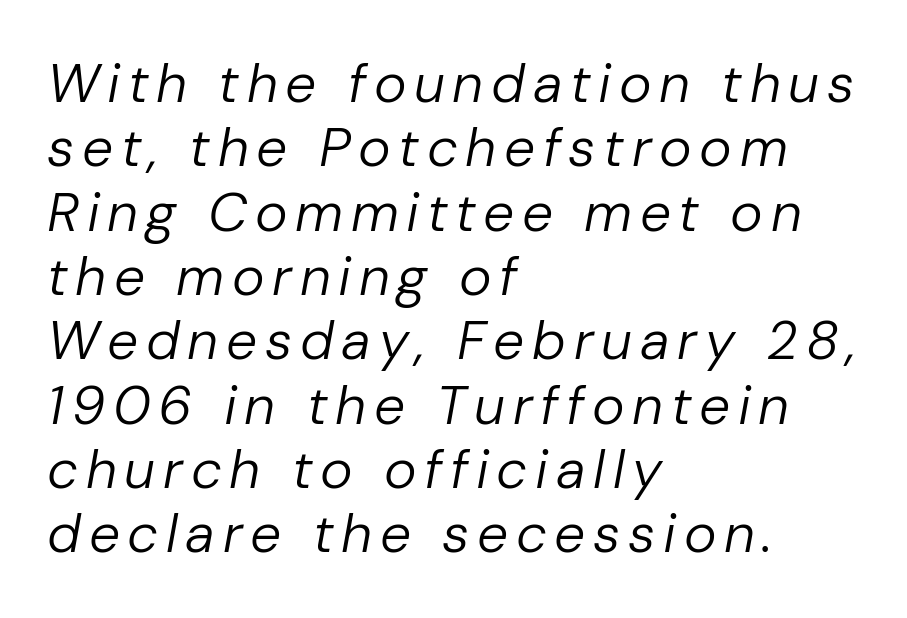
{"italic": "yes", "lean": "right", "slant_degrees": 10, "bold": "no", "weight": "regular", "width": "normal", "stroke_contrast": "low", "x_height": "medium", "monospaced": "no", "underline": "no", "align": "left", "line_spacing_ratio": 1.17, "glyph_px": 55}
